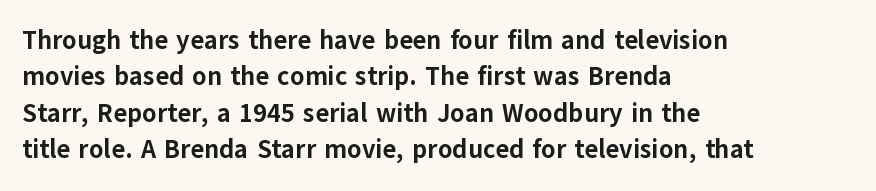
The image shows 26 px bold type, upright; set left-aligned, normal line spacing (1.4x), normal letter spacing, not underlined.
